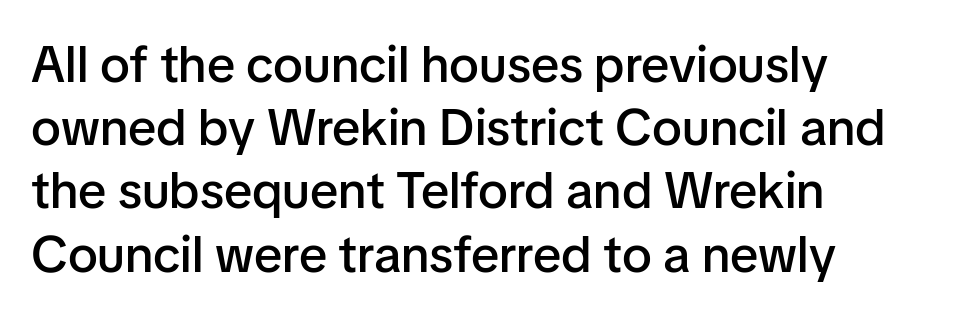
The image shows 51 px semibold sans-serif type, upright; set left-aligned, line spacing 1.24x, normal letter spacing, not underlined; low stroke contrast and a medium x-height.
